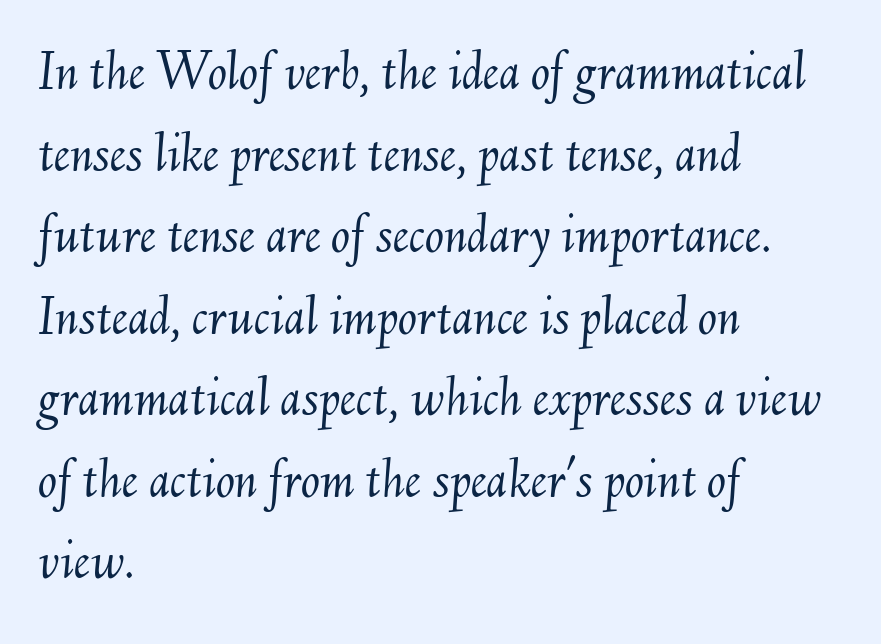
Note the varied advance widths — an 'i' is clearly narrower than an 'm'. The string is rendered with underlining switched off. Leading: standard. The typesetting does not lean heavy: it is not bold. Slant detected: the letters are inclined.
